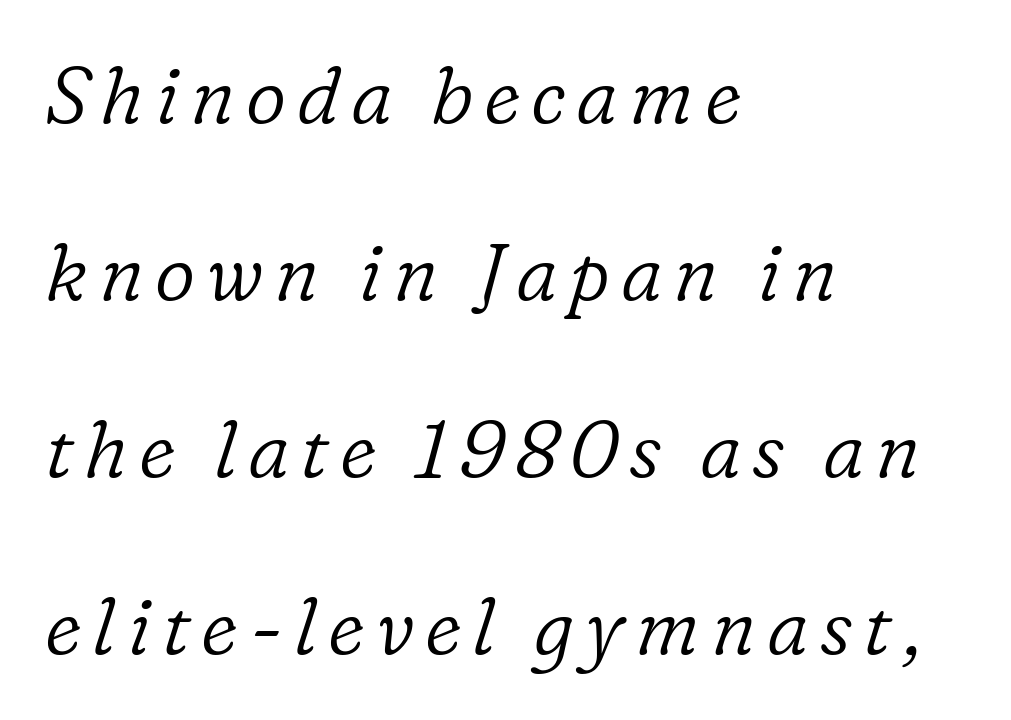
{"serif": "yes", "italic": "yes", "lean": "right", "slant_degrees": 16, "bold": "no", "weight": "light", "width": "normal", "stroke_contrast": "low", "x_height": "medium", "monospaced": "no", "underline": "no", "align": "left", "line_spacing": "loose", "line_spacing_ratio": 2.24, "glyph_px": 79}
